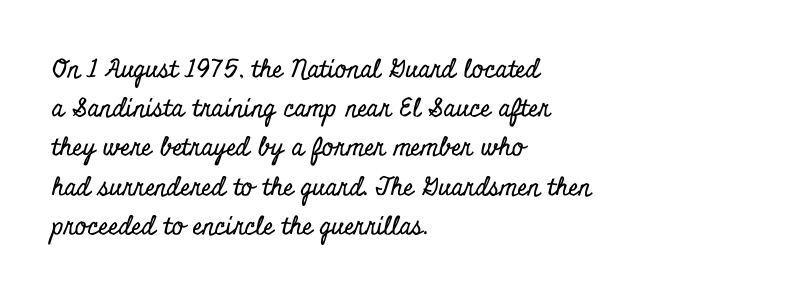
The image shows 25 px text type; set left-aligned, normal line spacing (1.57x), normal letter spacing, not underlined.
